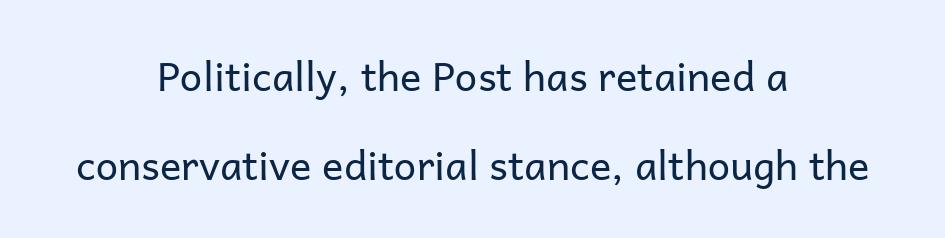
{"serif": "no", "italic": "no", "bold": "no", "weight": "regular", "width": "normal", "stroke_contrast": "low", "x_height": "medium", "monospaced": "no", "underline": "no", "align": "center", "line_spacing": "loose", "line_spacing_ratio": 2.22, "letter_spacing": "normal", "letter_spacing_em": 0.0, "glyph_px": 40}
